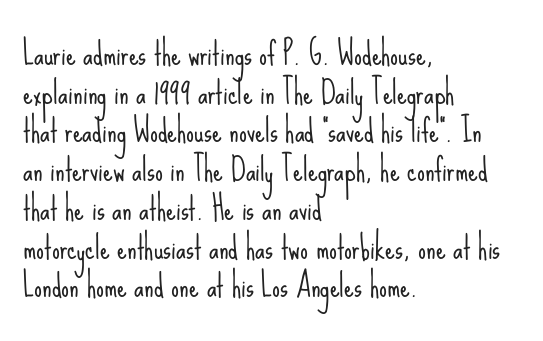
Character widths vary here, with narrow letters taking less room than wide ones. Summary of vertical rhythm: regular, with standard interline spacing. Unmarked baselines from the first word to the last. Think standard paragraph weight, or any step lighter than that. A roman cut, with each character standing at attention.
